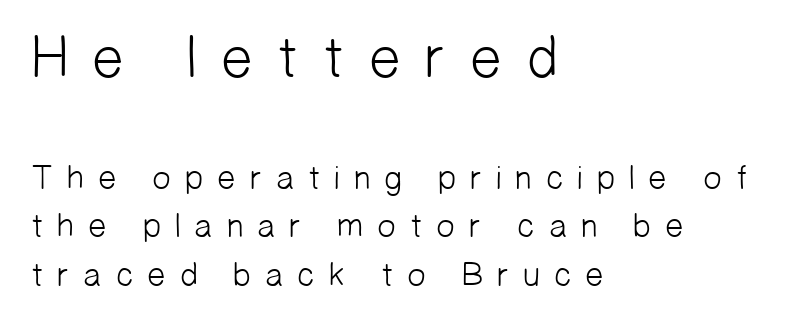
Q: Is the text bold? A: No.
Q: Is the typeface a serif or a sans-serif typeface? A: Sans-serif.
Q: Is the text underlined? A: No.
Q: How is the paragraph aligned? A: Left-aligned.
Q: Is the spacing between letters normal or unusually wide? A: Unusually wide.
Q: Is the spacing between lines tight, normal or loose? A: Normal.
Q: Which block of text is set in a larger size, the first (top) or the second (bottom)? A: The first (top) one.
Q: Width (condensed, normal, or wide)? A: Normal.
Q: Stroke contrast? A: Low.
Q: x-height? A: Medium.
Q: Monospaced? A: No.
